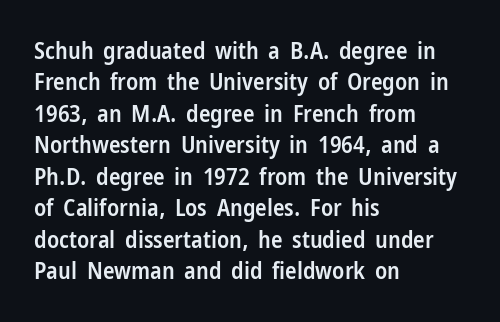
The image shows 24 px text type, upright; set left-aligned, normal line spacing (1.31x), normal letter spacing, not underlined.
